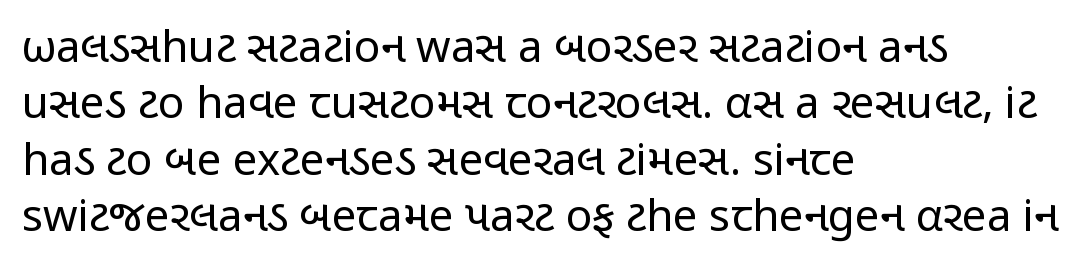
The image shows 44 px regular-weight, condensed sans-serif type, upright; set left-aligned, normal line spacing (1.28x), normal letter spacing, not underlined; low stroke contrast and a medium x-height.
